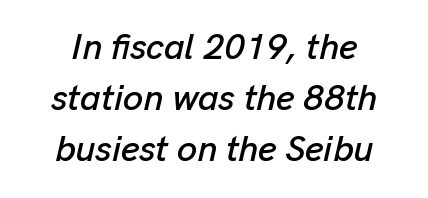
This is oblique type, the kind used for emphasis or titles. You could call the tracking neutral — neither tight nor loose. This sample keeps an unexceptional amount of space between lines. The rendering uses natural spacing where letterforms have individual widths. The gap between lines stays unmarked.
